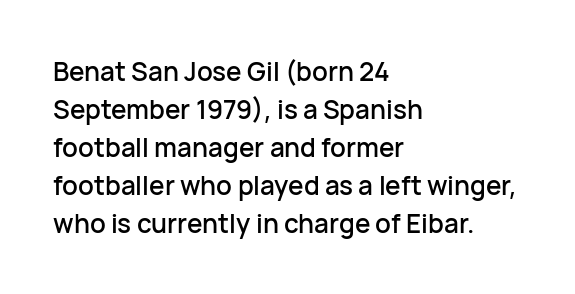
Q: Is the text italic (slanted)? A: No, it is upright.
Q: Is the text underlined? A: No.
Q: How is the paragraph aligned? A: Left-aligned.
Q: Is the spacing between letters normal or unusually wide? A: Normal.
Q: Is the spacing between lines tight, normal or loose? A: Normal.
